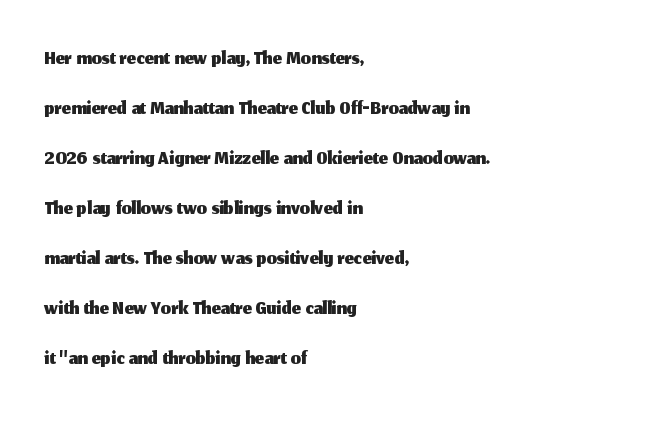
A sans-serif font was chosen for this passage. Casual observation: everything's shoved over to the left. Leading matches the norm, producing a regular column. Varying glyph widths throughout — classic text-font behaviour.
